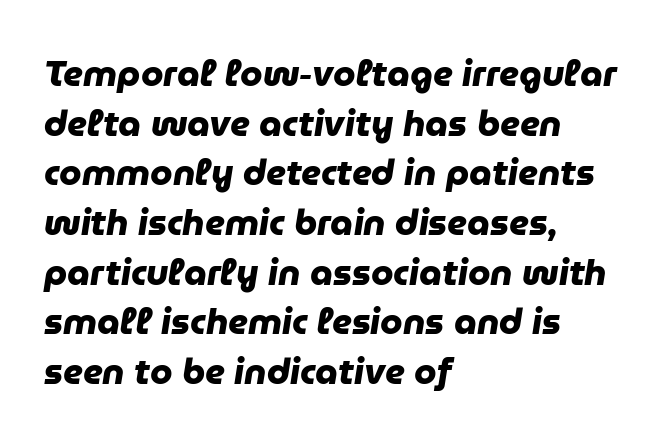
The image shows 36 px heavy sans-serif type; set left-aligned, normal line spacing (1.38x), normal letter spacing, not underlined; low stroke contrast and a medium x-height.
